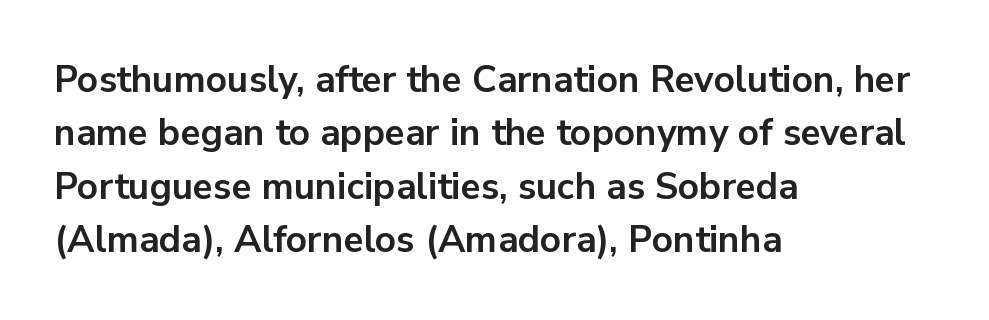
{"serif": "no", "italic": "no", "bold": "yes", "weight": "bold", "width": "normal", "stroke_contrast": "low", "x_height": "medium", "monospaced": "no", "underline": "no", "align": "left", "line_spacing": "normal", "line_spacing_ratio": 1.44, "letter_spacing": "normal", "letter_spacing_em": 0.0, "glyph_px": 37}
